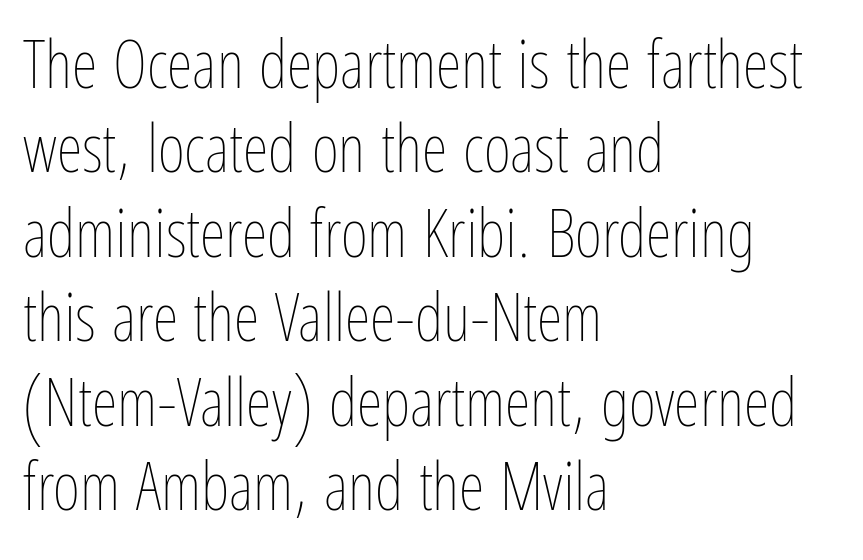
{"italic": "no", "bold": "no", "weight": "thin", "width": "condensed", "stroke_contrast": "low", "x_height": "medium", "monospaced": "no", "underline": "no", "align": "left", "line_spacing": "normal", "line_spacing_ratio": 1.28, "letter_spacing": "normal", "letter_spacing_em": 0.0, "glyph_px": 66}
